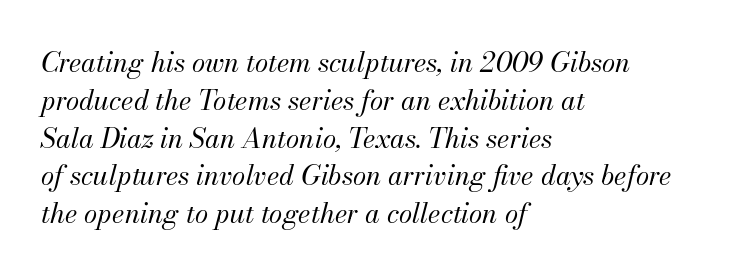
Observe the ordinary spacing: letters are neighbours, not strangers. The gap between lines stays unmarked. Slanted lettering throughout. The paragraph has a hard left edge and a soft right edge. Students, observe: this is what conventionally led text looks like.
